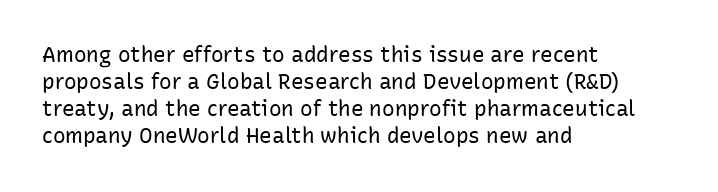
Q: Is the text bold? A: No.
Q: Is the text italic (slanted)? A: No, it is upright.
Q: Is the text underlined? A: No.
Q: How is the paragraph aligned? A: Left-aligned.
Q: Is the spacing between letters normal or unusually wide? A: Normal.
Q: Is the spacing between lines tight, normal or loose? A: Normal.
